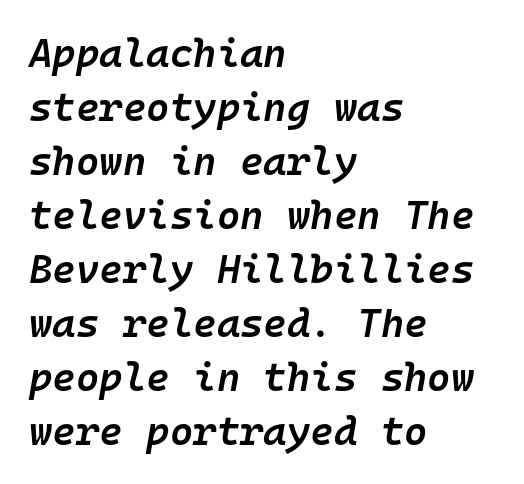
Compared with ordinary roman type, these characters are visibly tilted. Every character here occupies the same horizontal width, giving the sample a typewriter-like rhythm. The lines are quadded left. These lines sit exactly where default settings would place them.
